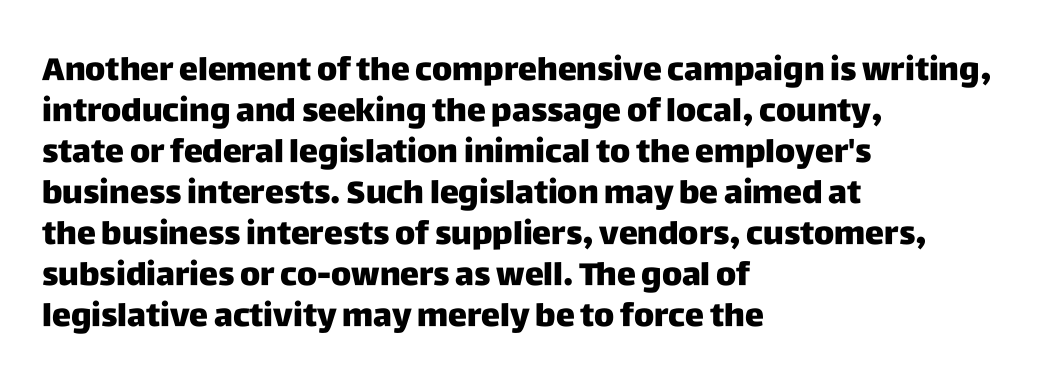
The image shows 32 px heavy sans-serif type, upright; set left-aligned, normal line spacing (1.28x), normal letter spacing, not underlined; low stroke contrast and a large x-height.
